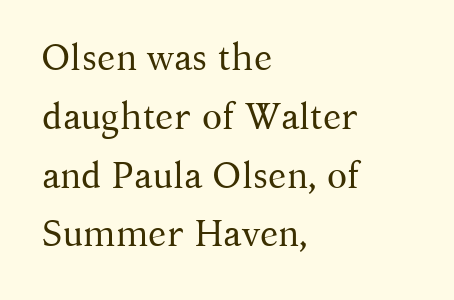
The image shows 37 px regular-weight serif type, upright; set left-aligned, normal line spacing (1.59x), normal letter spacing, not underlined; medium stroke contrast and a medium x-height.
